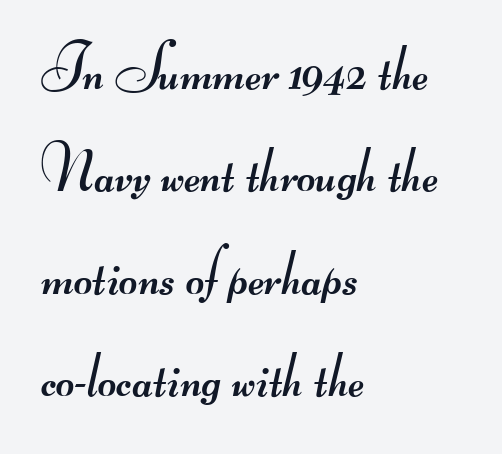
The image shows 64 px regular-weight, wide sans-serif type; set left-aligned, normal line spacing (1.6x), normal letter spacing, not underlined; medium stroke contrast.
